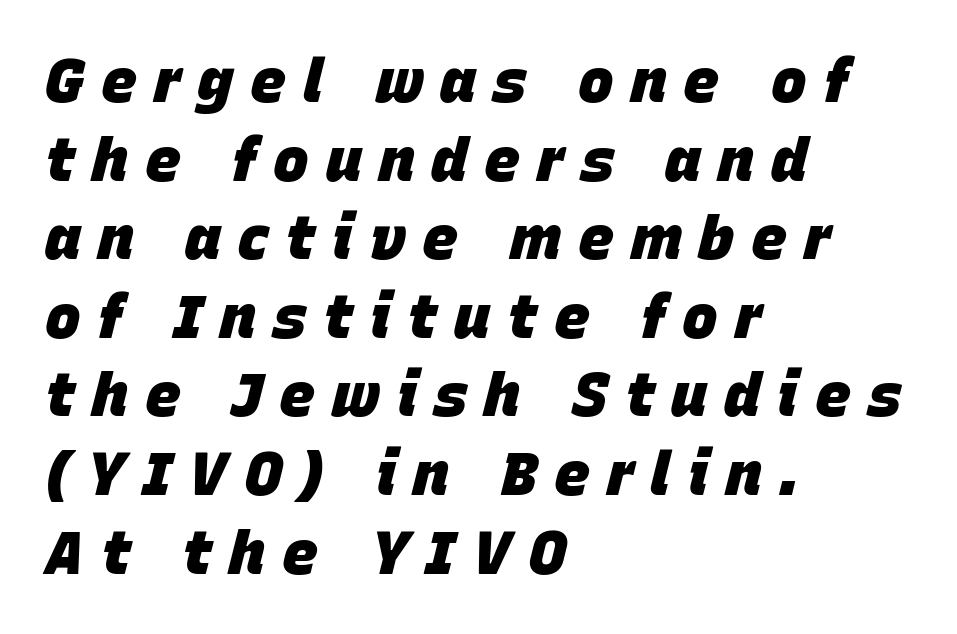
Q: Is the text bold? A: Yes.
Q: Is the text italic (slanted)? A: Yes, it leans right by about 15 degrees.
Q: Is the text underlined? A: No.
Q: How is the paragraph aligned? A: Left-aligned.
Q: Is the spacing between letters normal or unusually wide? A: Unusually wide.
Q: Is the spacing between lines tight, normal or loose? A: Normal.
Q: Width (condensed, normal, or wide)? A: Normal.
Q: Stroke contrast? A: Low.
Q: x-height? A: Large.
Q: Monospaced? A: No.
